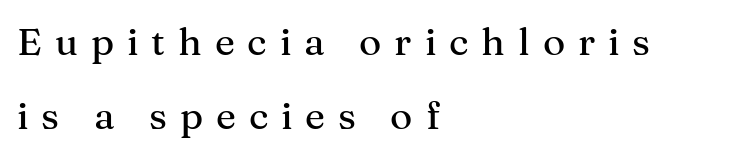
{"serif": "yes", "italic": "no", "width": "normal", "stroke_contrast": "medium", "x_height": "medium", "monospaced": "no", "underline": "no", "align": "left", "line_spacing": "loose", "line_spacing_ratio": 1.96, "letter_spacing": "wide", "letter_spacing_em": 0.34, "glyph_px": 38}
